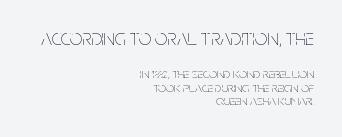
Q: Is the text bold? A: No.
Q: Is the text italic (slanted)? A: No, it is upright.
Q: Is the text underlined? A: No.
Q: How is the paragraph aligned? A: Right-aligned.
Q: Is the spacing between letters normal or unusually wide? A: Normal.
Q: Is the spacing between lines tight, normal or loose? A: Tight.
Q: Which block of text is set in a larger size, the first (top) or the second (bottom)? A: The first (top) one.
